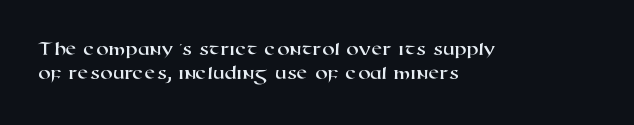
{"underline": "no", "align": "left", "line_spacing_ratio": 1.21, "letter_spacing": "normal", "letter_spacing_em": 0.0, "glyph_px": 20}
